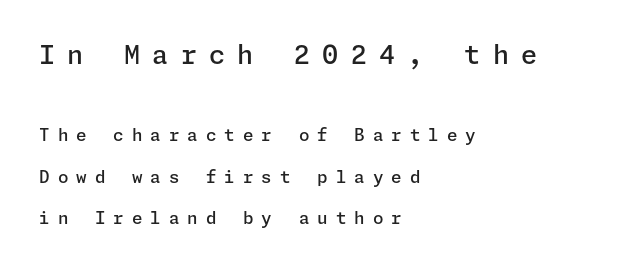
Type size steps down from the first block to the second. Vertical strokes here are truly vertical. Alignment: flush left. The rendering inserts visible extra space after every character. Summary of vertical rhythm: relaxed, with wide interline spacing. As a designer I'd log this as weight 600, semibold.
